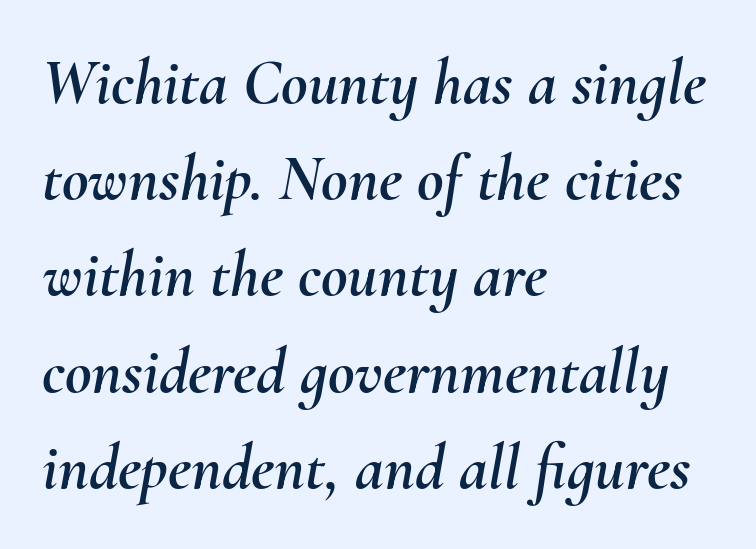
Q: Is the text italic (slanted)? A: Yes, it leans right by about 10 degrees.
Q: Is the text underlined? A: No.
Q: How is the paragraph aligned? A: Left-aligned.
Q: Is the spacing between letters normal or unusually wide? A: Normal.
Q: Is the spacing between lines tight, normal or loose? A: Normal.
Q: Width (condensed, normal, or wide)? A: Normal.
Q: Stroke contrast? A: Medium.
Q: x-height? A: Small.
Q: Monospaced? A: No.
